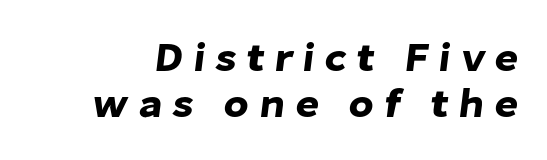
{"serif": "no", "width": "normal", "stroke_contrast": "low", "x_height": "medium", "monospaced": "no", "underline": "no", "line_spacing": "tight", "line_spacing_ratio": 1.13, "letter_spacing": "wide", "letter_spacing_em": 0.24, "glyph_px": 41}
